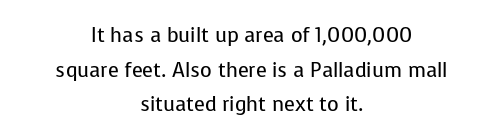
{"italic": "no", "bold": "no", "underline": "no", "align": "center", "line_spacing_ratio": 1.73, "letter_spacing": "normal", "letter_spacing_em": 0.0, "glyph_px": 20}
